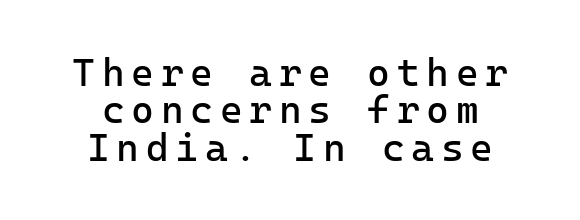
Q: Is the text bold? A: No.
Q: Is the text italic (slanted)? A: No, it is upright.
Q: Is the typeface a serif or a sans-serif typeface? A: Sans-serif.
Q: Is the text underlined? A: No.
Q: How is the paragraph aligned? A: Centered.
Q: Is the spacing between lines tight, normal or loose? A: Tight.
Q: Width (condensed, normal, or wide)? A: Normal.
Q: Stroke contrast? A: Low.
Q: x-height? A: Medium.
